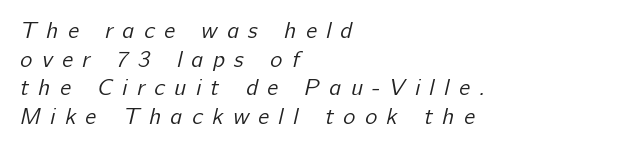
The image shows 23 px text type; set left-aligned, normal line spacing (1.25x), unusually wide letter spacing (+0.41 em), not underlined.
